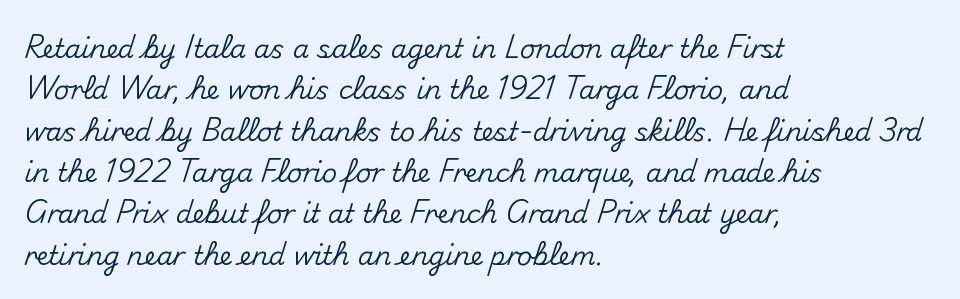
Q: Is the text italic (slanted)? A: Yes.
Q: Is the text underlined? A: No.
Q: How is the paragraph aligned? A: Left-aligned.
Q: Is the spacing between letters normal or unusually wide? A: Normal.
Q: Is the spacing between lines tight, normal or loose? A: Normal.
